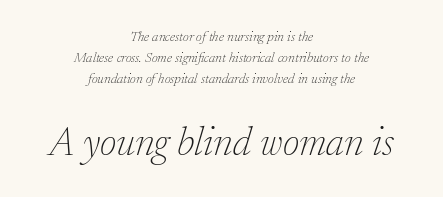
{"serif": "yes", "italic": "yes", "lean": "right", "slant_degrees": 17, "bold": "no", "weight": "thin", "width": "normal", "stroke_contrast": "low", "x_height": "medium", "monospaced": "no", "underline": "no", "align": "center", "line_spacing": "normal", "line_spacing_ratio": 1.51, "letter_spacing": "normal", "letter_spacing_em": 0.0, "larger_block": "second", "size_ratio": 2.86, "glyph_px": 40}
